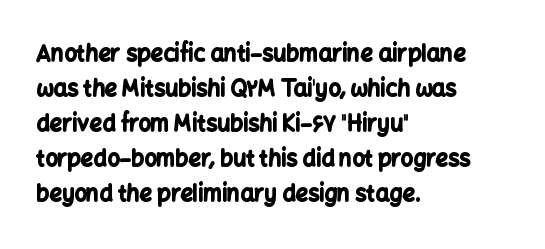
{"italic": "no", "bold": "yes", "underline": "no", "align": "left", "line_spacing": "normal", "line_spacing_ratio": 1.59, "letter_spacing": "normal", "letter_spacing_em": 0.0, "glyph_px": 22}
